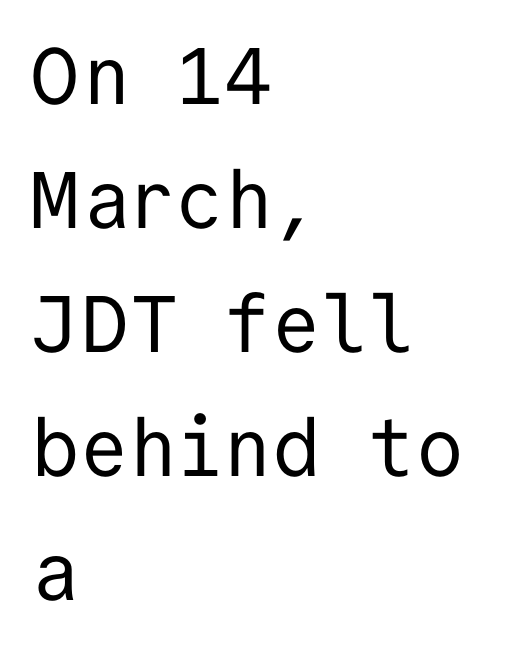
Q: Is the text bold? A: No.
Q: Is the text italic (slanted)? A: No, it is upright.
Q: Is the typeface a serif or a sans-serif typeface? A: Sans-serif.
Q: Is the text underlined? A: No.
Q: How is the paragraph aligned? A: Left-aligned.
Q: Is the spacing between letters normal or unusually wide? A: Normal.
Q: Is the spacing between lines tight, normal or loose? A: Normal.
Q: Width (condensed, normal, or wide)? A: Normal.
Q: Stroke contrast? A: Low.
Q: x-height? A: Medium.
Q: Monospaced? A: Yes.
